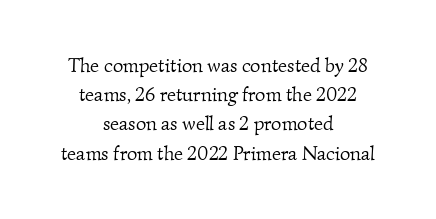
Is the type heavy? It reads as light-to-regular instead. Baseline-to-baseline distance is the conventional proportion of letter height. Which margin do the lines hug? Neither — every line sits in the middle. Check the space under the baseline: it is left empty.
